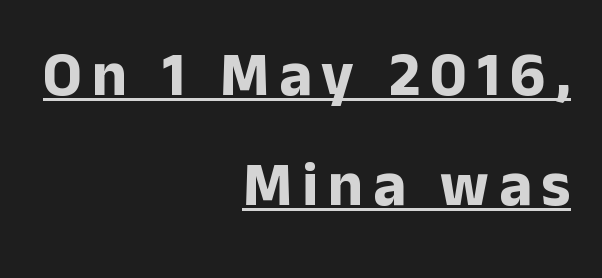
Spacing verdict: proportional, widths tailored to each character. Letterform terminals end flat and unadorned throughout the passage. In terms of posture, this sample is upright. Emphasis is given by a line drawn under the lettering. A student would call this right alignment; a typographer would say flush right, rag left.
